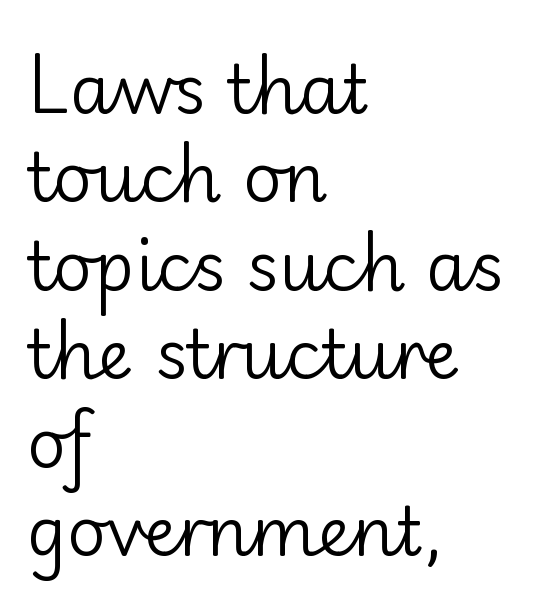
{"serif": "no", "italic": "no", "bold": "no", "weight": "regular", "width": "normal", "stroke_contrast": "low", "x_height": "small", "monospaced": "no", "underline": "no", "align": "left", "line_spacing": "normal", "line_spacing_ratio": 1.3, "letter_spacing": "normal", "letter_spacing_em": 0.0, "glyph_px": 68}
